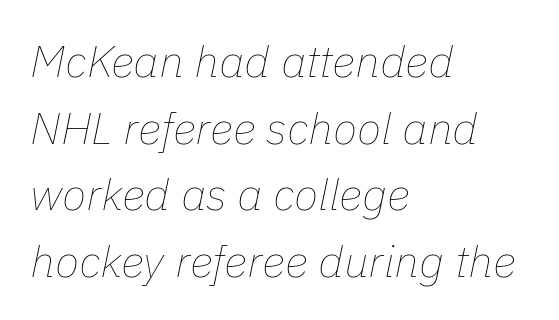
The text carries the slant typical of an italic or oblique font. These lines sit exactly where default settings would place them. The lines in this sample share a left origin and differ only in where they stop. Think of a printed novel: that variable character pitch is what you see here. The cut favours lightness, reaching ordinary text weight at its darkest. Honestly, the letter spacing is just normal — you wouldn't notice it.
